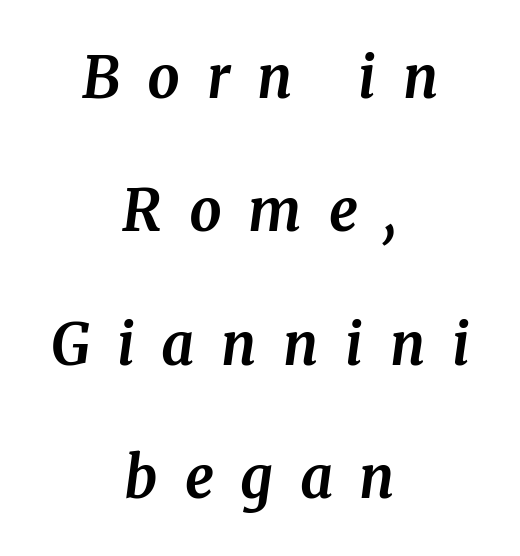
The image shows 57 px bold serif type, italic (leaning right); set centered, loose line spacing (2.34x), unusually wide letter spacing (+0.47 em), not underlined; medium stroke contrast and a medium x-height.
